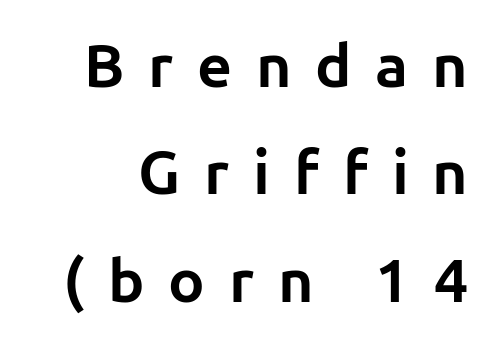
Q: Is the text bold? A: Yes.
Q: Is the text italic (slanted)? A: No, it is upright.
Q: Is the typeface a serif or a sans-serif typeface? A: Sans-serif.
Q: Is the text underlined? A: No.
Q: Is the spacing between letters normal or unusually wide? A: Unusually wide.
Q: Width (condensed, normal, or wide)? A: Normal.
Q: Stroke contrast? A: Low.
Q: x-height? A: Medium.
Q: Monospaced? A: No.
